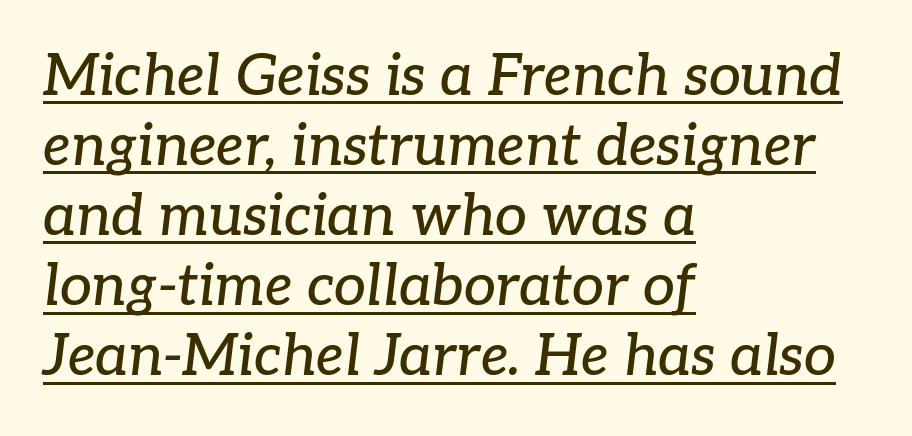
{"serif": "yes", "italic": "yes", "lean": "right", "slant_degrees": 7, "width": "normal", "stroke_contrast": "low", "x_height": "medium", "monospaced": "no", "underline": "yes", "align": "left", "line_spacing_ratio": 1.23, "letter_spacing": "normal", "letter_spacing_em": 0.0, "glyph_px": 57}
